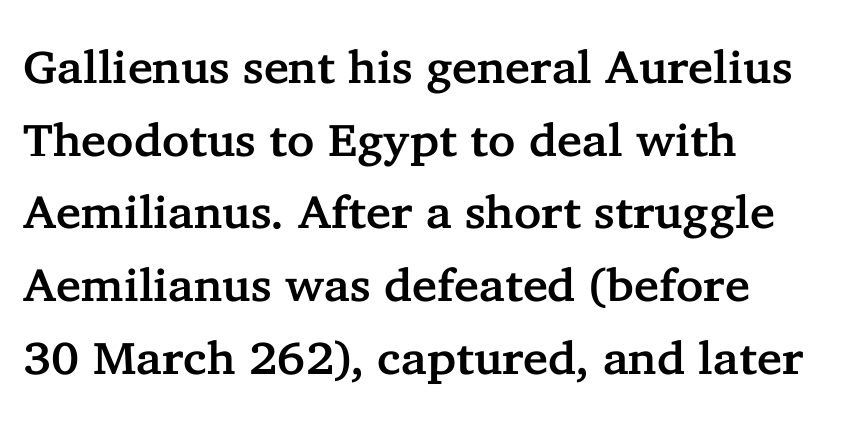
{"serif": "yes", "italic": "no", "width": "normal", "stroke_contrast": "low", "x_height": "medium", "monospaced": "no", "underline": "no", "align": "left", "line_spacing": "normal", "line_spacing_ratio": 1.58, "letter_spacing": "normal", "letter_spacing_em": 0.0, "glyph_px": 46}
